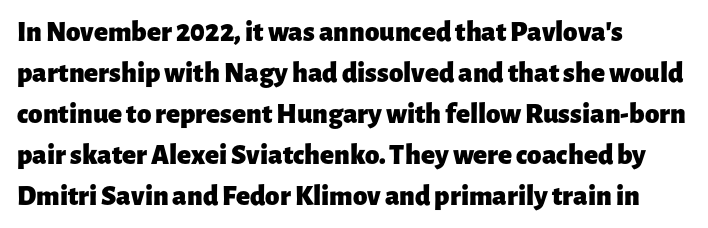
Q: Is the text bold? A: Yes.
Q: Is the text italic (slanted)? A: No, it is upright.
Q: Is the typeface a serif or a sans-serif typeface? A: Sans-serif.
Q: Is the text underlined? A: No.
Q: How is the paragraph aligned? A: Left-aligned.
Q: Is the spacing between letters normal or unusually wide? A: Normal.
Q: Is the spacing between lines tight, normal or loose? A: Normal.
Q: Width (condensed, normal, or wide)? A: Normal.
Q: Stroke contrast? A: Low.
Q: x-height? A: Medium.
Q: Monospaced? A: No.
